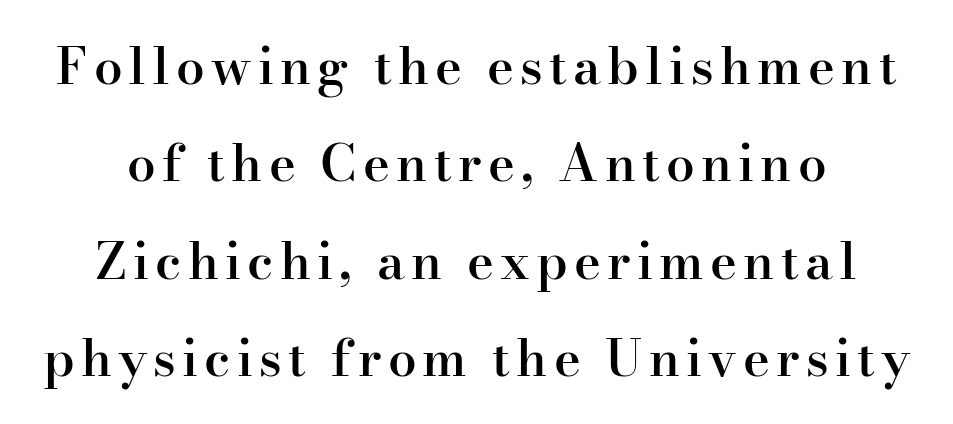
Q: Is the text bold? A: Semi-bold.
Q: Is the text italic (slanted)? A: No, it is upright.
Q: Is the typeface a serif or a sans-serif typeface? A: Serif.
Q: Is the text underlined? A: No.
Q: How is the paragraph aligned? A: Centered.
Q: Is the spacing between lines tight, normal or loose? A: Loose.
Q: Width (condensed, normal, or wide)? A: Normal.
Q: Stroke contrast? A: High.
Q: x-height? A: Small.
Q: Monospaced? A: No.
